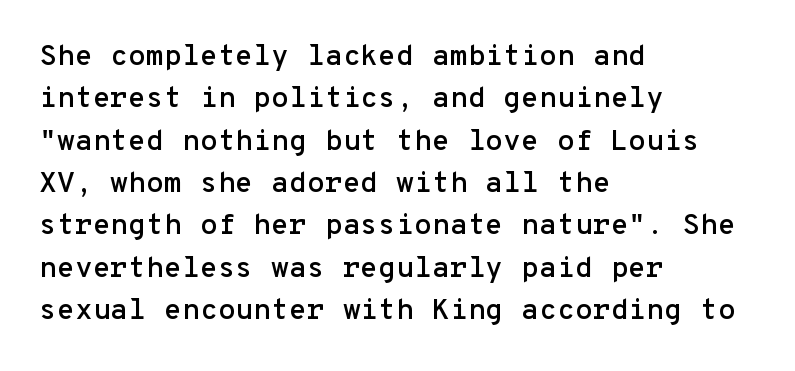
Q: Is the text italic (slanted)? A: No, it is upright.
Q: Is the typeface a serif or a sans-serif typeface? A: Sans-serif.
Q: Is the text underlined? A: No.
Q: How is the paragraph aligned? A: Left-aligned.
Q: Is the spacing between letters normal or unusually wide? A: Normal.
Q: Is the spacing between lines tight, normal or loose? A: Normal.
Q: Width (condensed, normal, or wide)? A: Normal.
Q: Stroke contrast? A: Low.
Q: x-height? A: Medium.
Q: Monospaced? A: Yes.
